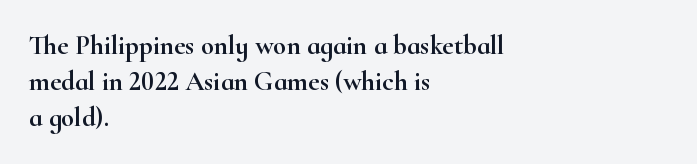
A normal amount of white space separates one row of letters from the next. Rendered with straight, roman letterforms. Rule under the text: the space is simply empty. Glyph-to-glyph distance matches everyday printed text. Horizontal alignment here is leftward, the default for most running prose.
